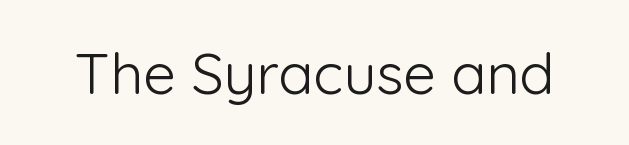
The image shows 58 px light sans-serif type, upright; set normal letter spacing, not underlined; low stroke contrast and a medium x-height.
